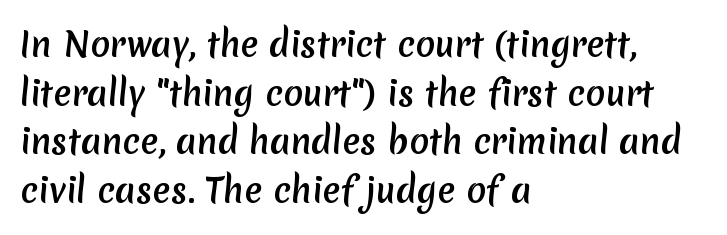
{"serif": "no", "width": "normal", "stroke_contrast": "medium", "x_height": "medium", "monospaced": "no", "underline": "no", "align": "left", "line_spacing": "normal", "line_spacing_ratio": 1.47, "letter_spacing": "normal", "letter_spacing_em": 0.0, "glyph_px": 33}
